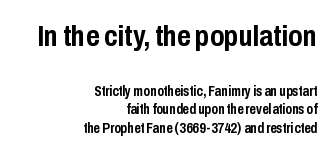
This rendering employs a face without finishing strokes, i.e., a sans-serif. Between these two stacked blocks, the higher one wins on size. Is this a fixed-width face? No — the glyphs have proportional, varying widths. This rendering leaves character spacing at its baseline value. The passage shown is not underscored anywhere.
